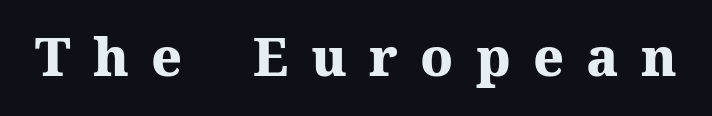
Q: Is the text bold? A: Yes.
Q: Is the text italic (slanted)? A: No, it is upright.
Q: Is the typeface a serif or a sans-serif typeface? A: Serif.
Q: Is the text underlined? A: No.
Q: Is the spacing between letters normal or unusually wide? A: Unusually wide.
Q: Width (condensed, normal, or wide)? A: Normal.
Q: Stroke contrast? A: Medium.
Q: x-height? A: Medium.
Q: Monospaced? A: No.
